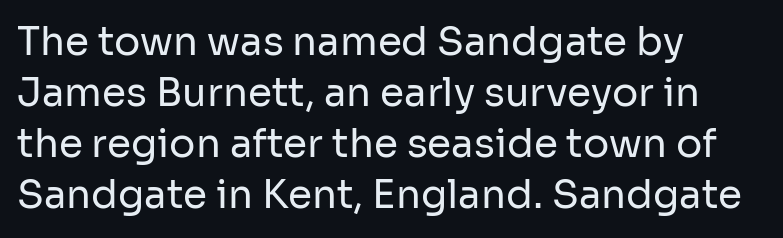
Q: Is the text bold? A: No.
Q: Is the text italic (slanted)? A: No, it is upright.
Q: Is the typeface a serif or a sans-serif typeface? A: Sans-serif.
Q: Is the text underlined? A: No.
Q: How is the paragraph aligned? A: Left-aligned.
Q: Is the spacing between letters normal or unusually wide? A: Normal.
Q: Is the spacing between lines tight, normal or loose? A: Normal.
Q: Width (condensed, normal, or wide)? A: Normal.
Q: Stroke contrast? A: Low.
Q: x-height? A: Medium.
Q: Monospaced? A: No.
